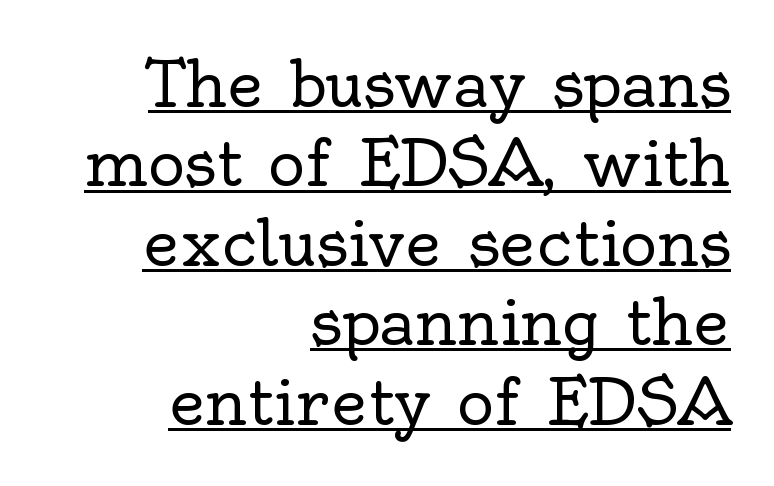
The image shows 63 px regular-weight serif type, upright; set right-aligned, normal line spacing (1.26x), normal letter spacing, underlined; a small x-height.
